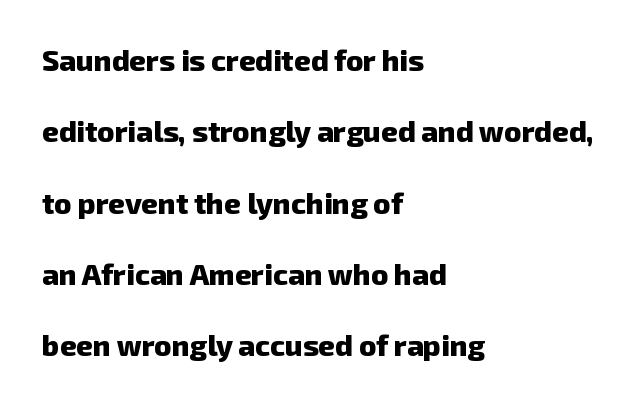
{"serif": "no", "bold": "yes", "weight": "heavy", "width": "normal", "stroke_contrast": "low", "x_height": "medium", "monospaced": "no", "underline": "no", "align": "left", "line_spacing": "loose", "line_spacing_ratio": 2.46, "letter_spacing": "normal", "letter_spacing_em": 0.0, "glyph_px": 29}
